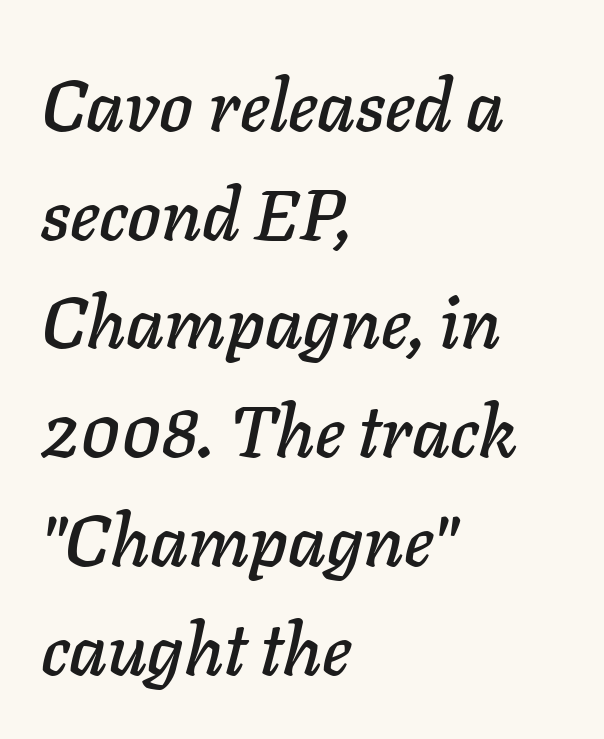
Q: Is the text italic (slanted)? A: Yes, it leans right by about 11 degrees.
Q: Is the text underlined? A: No.
Q: How is the paragraph aligned? A: Left-aligned.
Q: Is the spacing between letters normal or unusually wide? A: Normal.
Q: Is the spacing between lines tight, normal or loose? A: Normal.
Q: Width (condensed, normal, or wide)? A: Normal.
Q: Stroke contrast? A: Low.
Q: x-height? A: Medium.
Q: Monospaced? A: No.
